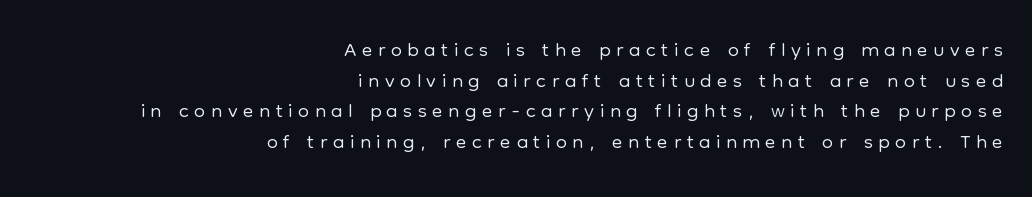
{"serif": "no", "italic": "no", "bold": "no", "weight": "light", "width": "normal", "stroke_contrast": "low", "x_height": "medium", "monospaced": "no", "underline": "no", "align": "right", "line_spacing": "tight", "line_spacing_ratio": 0.99, "glyph_px": 31}
